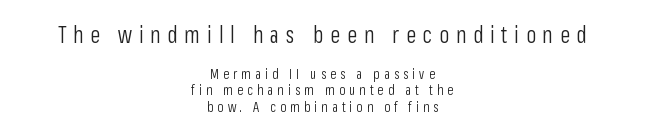
On a weight scale, this lands at 450 or below. Vertical strokes here are truly vertical. Descenders hang freely into open space. These lines are centered, leaving both edges ragged. The face used here is rendered with a markedly widened letterfit.
